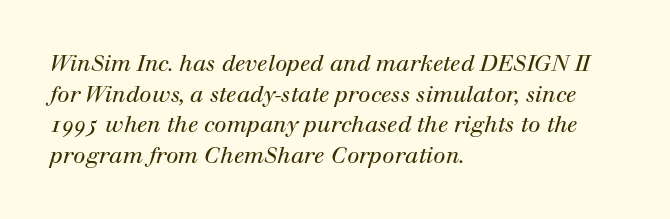
Q: Is the text bold? A: No.
Q: Is the text italic (slanted)? A: Yes, it leans right by about 12 degrees.
Q: Is the text underlined? A: No.
Q: How is the paragraph aligned? A: Left-aligned.
Q: Is the spacing between letters normal or unusually wide? A: Normal.
Q: Is the spacing between lines tight, normal or loose? A: Normal.
